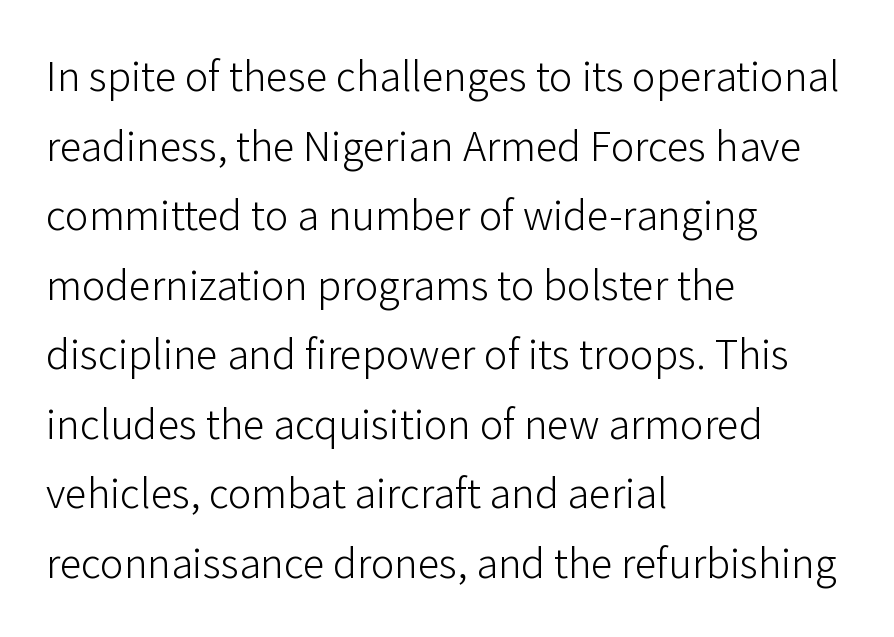
{"serif": "no", "italic": "no", "bold": "no", "weight": "light", "width": "normal", "stroke_contrast": "low", "x_height": "medium", "monospaced": "no", "underline": "no", "align": "left", "line_spacing": "normal", "line_spacing_ratio": 1.58, "letter_spacing": "normal", "letter_spacing_em": 0.0, "glyph_px": 44}
